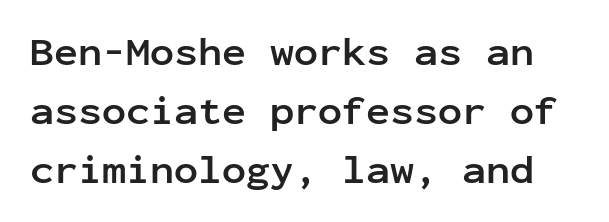
Honestly, the letter spacing is just normal — you wouldn't notice it. Descenders hang freely into open space. I'd call this a sans setting — the letters go barefoot. The face used here is monospaced, like something from a code editor. Successive baselines arrive at the customary interval. Posture: upright roman.
